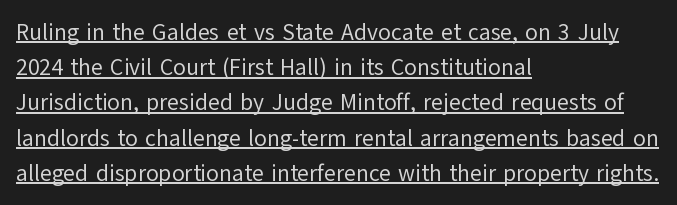
{"italic": "no", "bold": "no", "underline": "yes", "align": "left", "line_spacing": "normal", "line_spacing_ratio": 1.53, "letter_spacing": "normal", "letter_spacing_em": 0.0, "glyph_px": 23}
